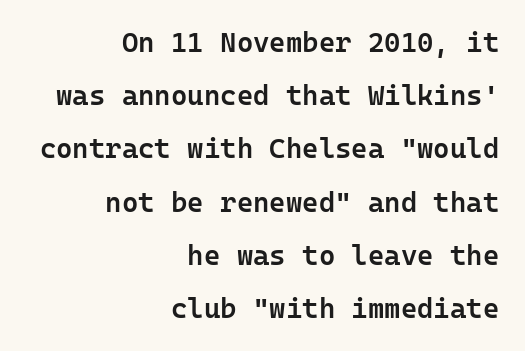
Q: Is the text bold? A: Semi-bold.
Q: Is the text italic (slanted)? A: No, it is upright.
Q: Is the typeface a serif or a sans-serif typeface? A: Sans-serif.
Q: Is the text underlined? A: No.
Q: How is the paragraph aligned? A: Right-aligned.
Q: Is the spacing between letters normal or unusually wide? A: Normal.
Q: Is the spacing between lines tight, normal or loose? A: Loose.
Q: Width (condensed, normal, or wide)? A: Normal.
Q: Stroke contrast? A: Low.
Q: x-height? A: Medium.
